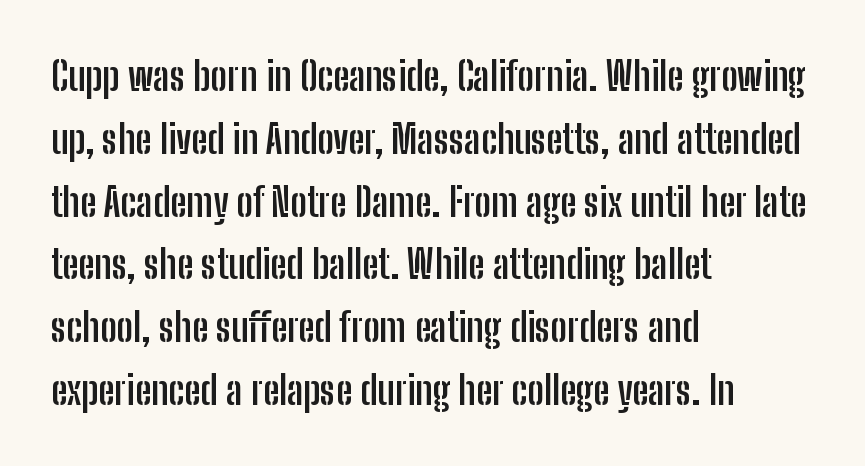
{"serif": "no", "italic": "no", "bold": "yes", "weight": "semibold", "width": "condensed", "stroke_contrast": "low", "x_height": "medium", "monospaced": "no", "underline": "no", "align": "left", "line_spacing": "normal", "line_spacing_ratio": 1.57, "letter_spacing": "normal", "letter_spacing_em": 0.0, "glyph_px": 40}
